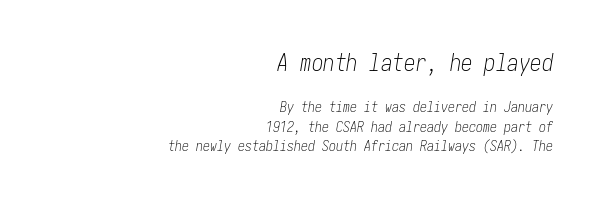
You could call the tracking neutral — neither tight nor loose. The leading is moderate, giving the passage an even texture. The glyphs are unaccompanied by any horizontal stroke below them. Unbolded letterforms with no extra heft.
